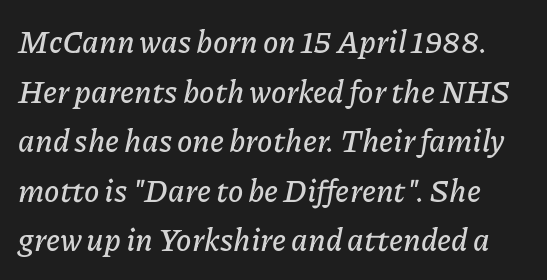
Q: Is the text italic (slanted)? A: Yes, it leans right by about 11 degrees.
Q: Is the text underlined? A: No.
Q: Is the spacing between letters normal or unusually wide? A: Normal.
Q: Is the spacing between lines tight, normal or loose? A: Normal.
Q: Width (condensed, normal, or wide)? A: Normal.
Q: Stroke contrast? A: Low.
Q: x-height? A: Medium.
Q: Monospaced? A: No.
